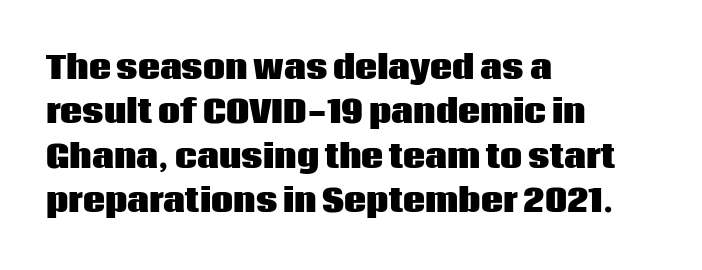
Is there much room between lines? A standard amount, neither cramped nor airy. Are there feet on the stems? There aren't — it's a sans. Observe the ordinary spacing: letters are neighbours, not strangers. Posture: upright roman. Varying glyph widths throughout — classic text-font behaviour. Is the type bold? Yes — the strokes are clearly thick and heavy.
